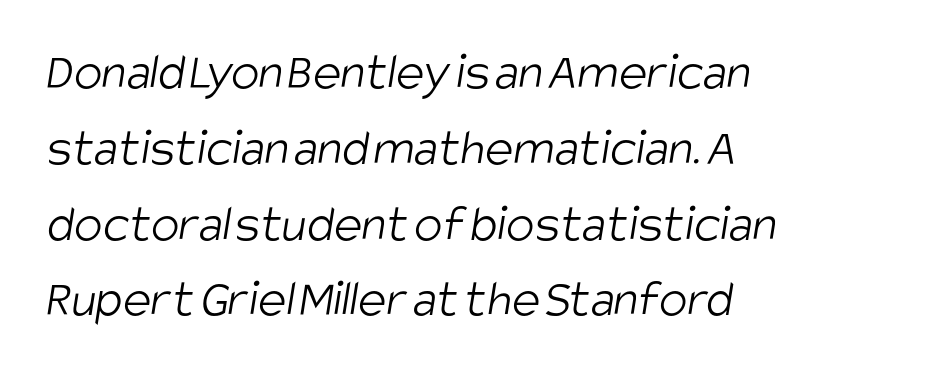
The image shows 53 px light, condensed sans-serif type; set left-aligned, normal line spacing (1.43x), normal letter spacing, not underlined; low stroke contrast and a large x-height.
